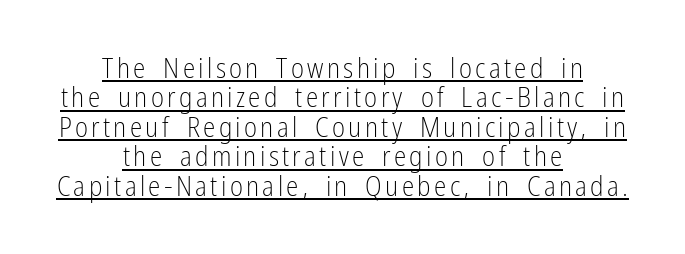
The image shows 28 px light, condensed sans-serif type, upright; set centered, tight line spacing (1.05x), underlined; low stroke contrast and a medium x-height.
